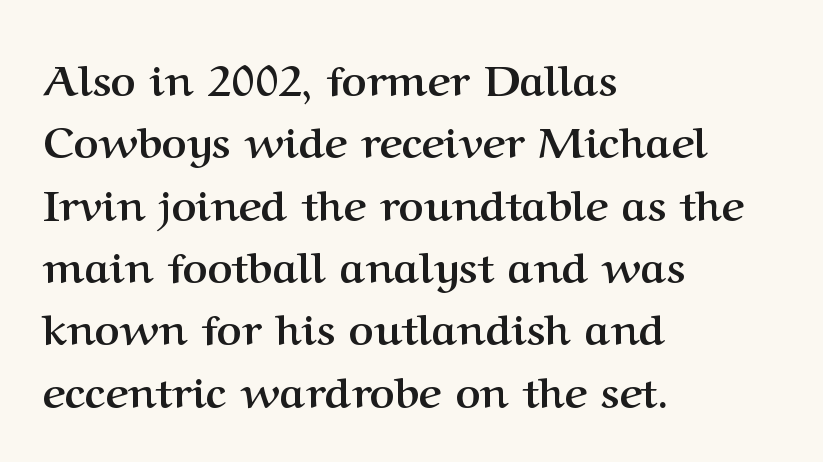
Q: Is the text bold? A: Yes.
Q: Is the text italic (slanted)? A: No, it is upright.
Q: Is the typeface a serif or a sans-serif typeface? A: Serif.
Q: Is the text underlined? A: No.
Q: How is the paragraph aligned? A: Left-aligned.
Q: Is the spacing between letters normal or unusually wide? A: Normal.
Q: Is the spacing between lines tight, normal or loose? A: Normal.
Q: Width (condensed, normal, or wide)? A: Normal.
Q: Stroke contrast? A: Medium.
Q: x-height? A: Medium.
Q: Monospaced? A: No.
